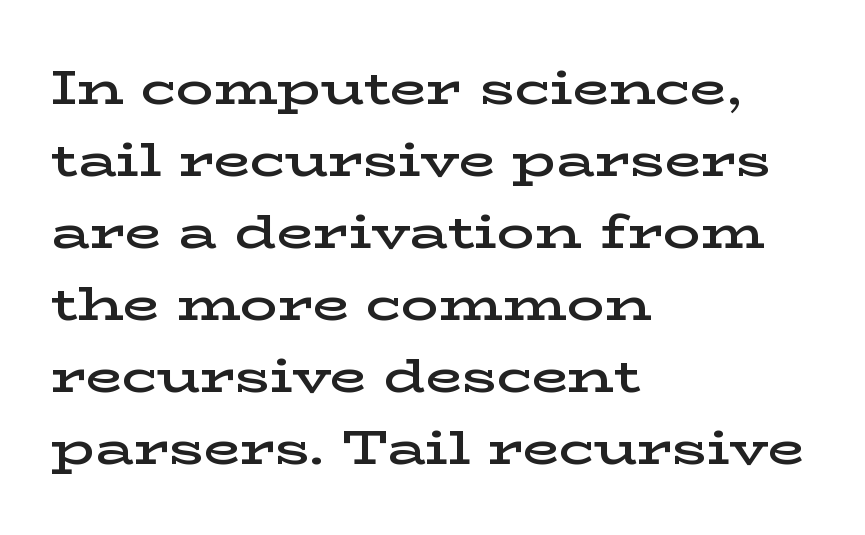
Q: Is the text bold? A: Semi-bold.
Q: Is the text italic (slanted)? A: No, it is upright.
Q: Is the typeface a serif or a sans-serif typeface? A: Serif.
Q: Is the text underlined? A: No.
Q: How is the paragraph aligned? A: Left-aligned.
Q: Is the spacing between letters normal or unusually wide? A: Normal.
Q: Is the spacing between lines tight, normal or loose? A: Normal.
Q: Width (condensed, normal, or wide)? A: Wide.
Q: Stroke contrast? A: Low.
Q: x-height? A: Medium.
Q: Monospaced? A: No.
